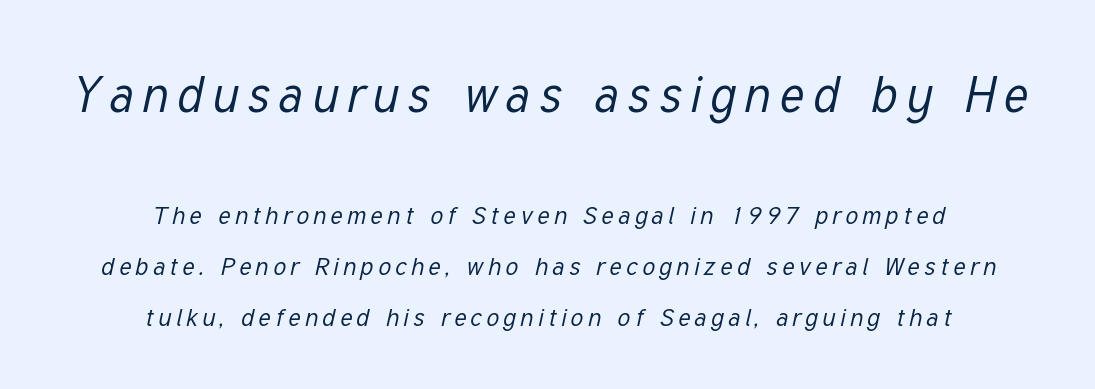
The image shows 50 px regular-weight, condensed type, italic (leaning right); set centered, loose line spacing (2.03x), not underlined; the first (top) block is 2.0x larger; low stroke contrast and a medium x-height.
